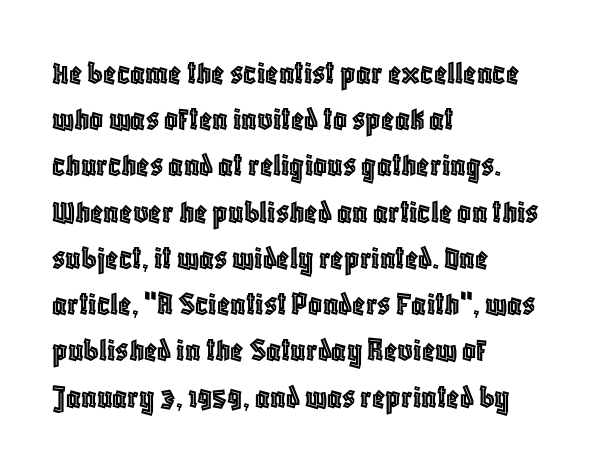
Q: Is the text italic (slanted)? A: No, it is upright.
Q: Is the text underlined? A: No.
Q: How is the paragraph aligned? A: Left-aligned.
Q: Is the spacing between letters normal or unusually wide? A: Normal.
Q: Is the spacing between lines tight, normal or loose? A: Normal.
Q: Width (condensed, normal, or wide)? A: Condensed.
Q: x-height? A: Large.
Q: Monospaced? A: No.
